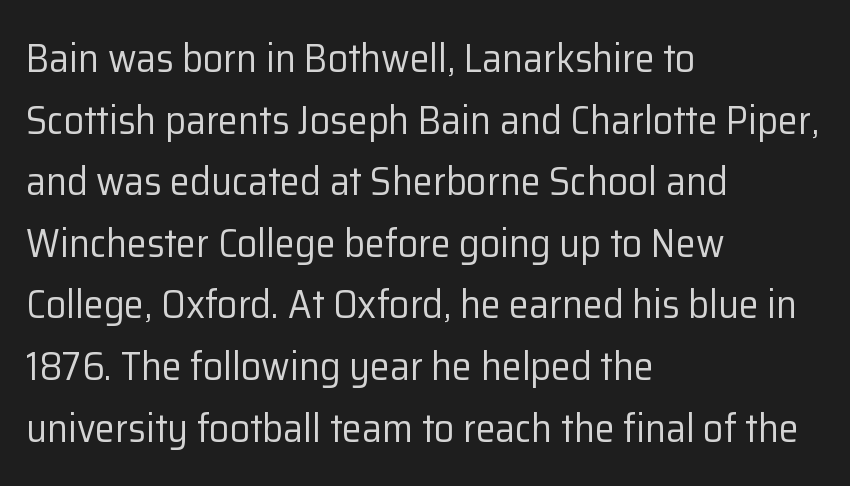
Proportional: the letters do not fall into vertical columns. A student would call this left alignment; a typographer would say flush left, rag right. Stroke terminals: plain, sans-serif. Spacing between characters is what you'd get straight out of the box. These lines sit exactly where default settings would place them. A roman cut, with each character standing at attention.
